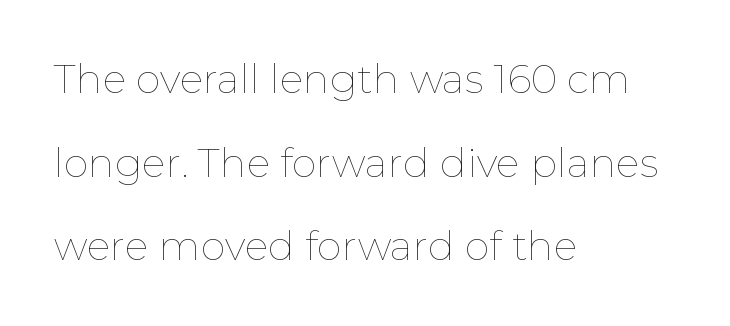
Q: Is the text bold? A: No.
Q: Is the text italic (slanted)? A: No, it is upright.
Q: Is the text underlined? A: No.
Q: How is the paragraph aligned? A: Left-aligned.
Q: Is the spacing between letters normal or unusually wide? A: Normal.
Q: Is the spacing between lines tight, normal or loose? A: Loose.
Q: Width (condensed, normal, or wide)? A: Normal.
Q: Stroke contrast? A: Low.
Q: x-height? A: Medium.
Q: Monospaced? A: No.
